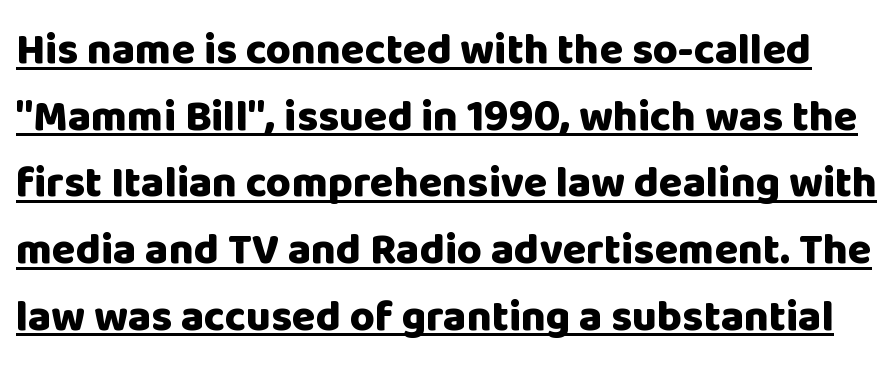
The image shows 43 px heavy sans-serif type, upright; set normal line spacing (1.55x), normal letter spacing, underlined; low stroke contrast and a large x-height.
